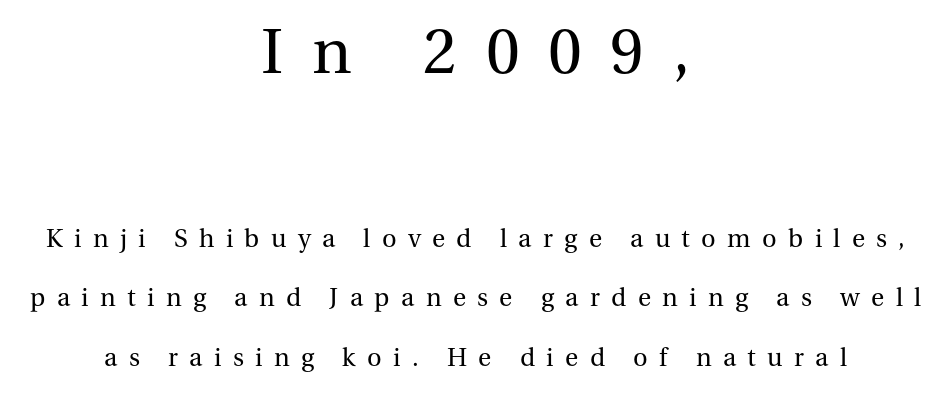
Q: Is the text bold? A: No.
Q: Is the text italic (slanted)? A: No, it is upright.
Q: Is the typeface a serif or a sans-serif typeface? A: Serif.
Q: Is the text underlined? A: No.
Q: How is the paragraph aligned? A: Centered.
Q: Is the spacing between letters normal or unusually wide? A: Unusually wide.
Q: Is the spacing between lines tight, normal or loose? A: Loose.
Q: Which block of text is set in a larger size, the first (top) or the second (bottom)? A: The first (top) one.
Q: Width (condensed, normal, or wide)? A: Normal.
Q: Stroke contrast? A: Medium.
Q: x-height? A: Medium.
Q: Monospaced? A: No.
